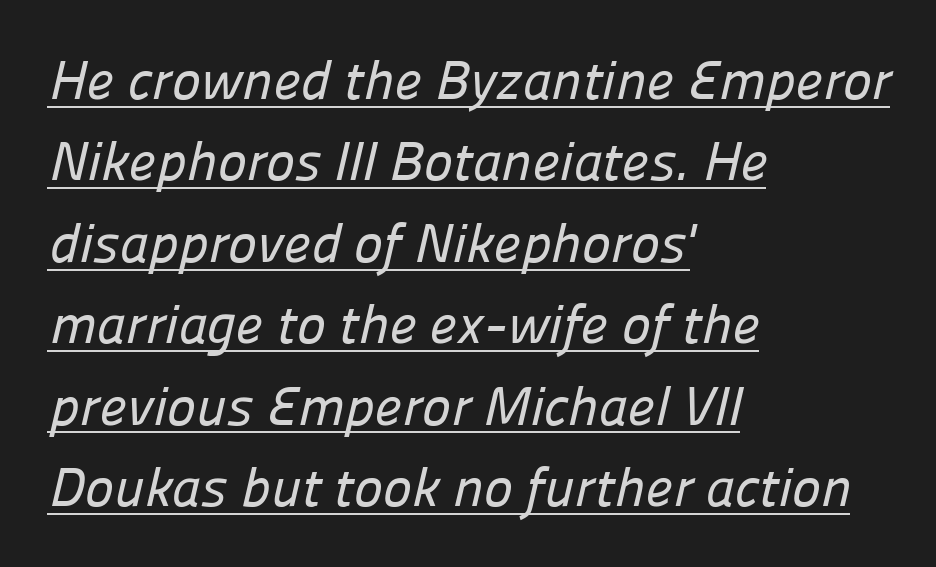
The face used here is proportionally spaced, like ordinary book or web type. What's the leading like? Ordinary, nothing unusual. A continuous stroke trails under the words, as in a hyperlink. Tracking here is standard; glyphs follow each other at the usual distance.
